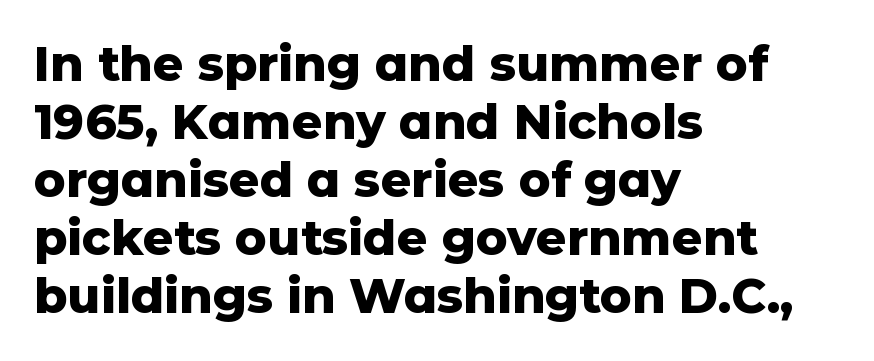
The image shows 48 px heavy sans-serif type, upright; set left-aligned, line spacing 1.21x, normal letter spacing, not underlined; low stroke contrast and a medium x-height.
